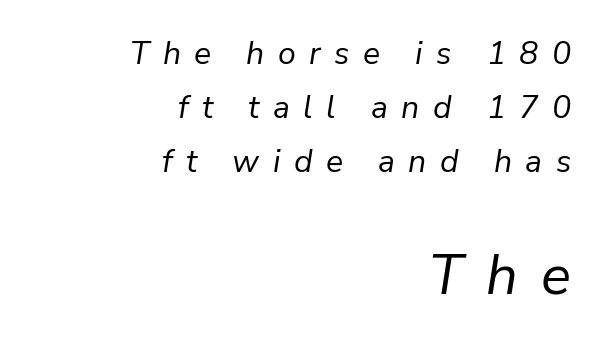
Underlining? Definitely not there. An italicized treatment has been applied to the whole sample. Short note: letters widely spaced. No letter is thick-stroked: the sample isn't bold. A flush-right, rag-left setting is used for this passage. Note the varied advance widths — an 'i' is clearly narrower than an 'm'.
